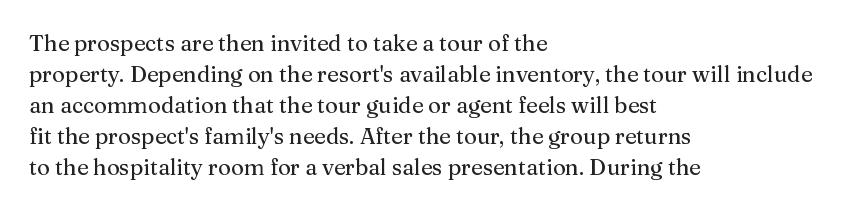
{"italic": "no", "underline": "no", "align": "left", "line_spacing": "normal", "line_spacing_ratio": 1.41, "letter_spacing": "normal", "letter_spacing_em": 0.0, "glyph_px": 22}
